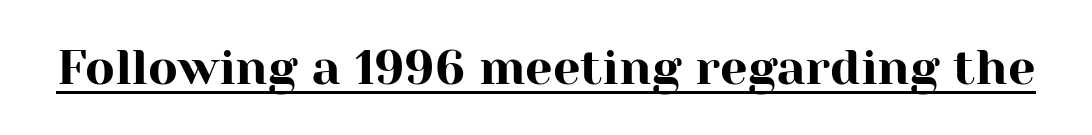
{"serif": "yes", "italic": "no", "width": "normal", "stroke_contrast": "high", "x_height": "medium", "monospaced": "no", "underline": "yes", "letter_spacing": "normal", "letter_spacing_em": 0.0, "glyph_px": 49}
